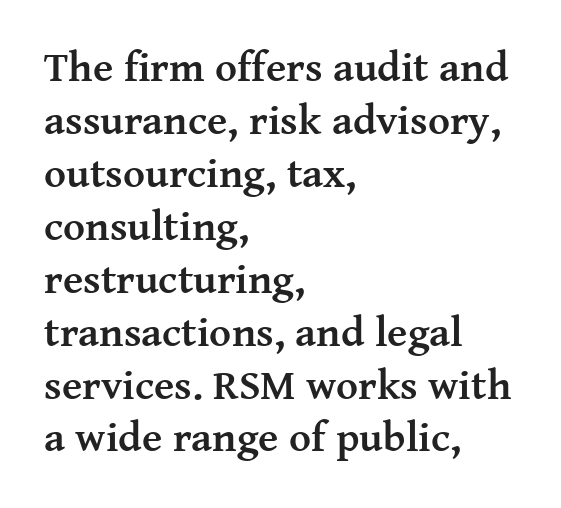
Strong, thick strokes mark this as bold type. The baseline area is clear. The passage is arranged the way most books set body copy — flush left. Every character sits straight up, as roman type does.
